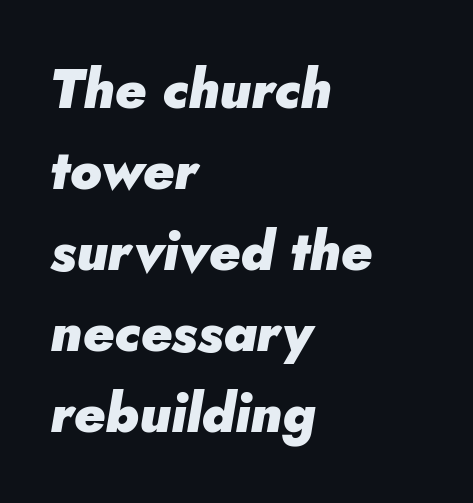
Is there much room between lines? A standard amount, neither cramped nor airy. Line starts are locked; line ends wander. A dark, heavy texture on the line: the type is bold. Quick note: underline off. Quick note: italic.
